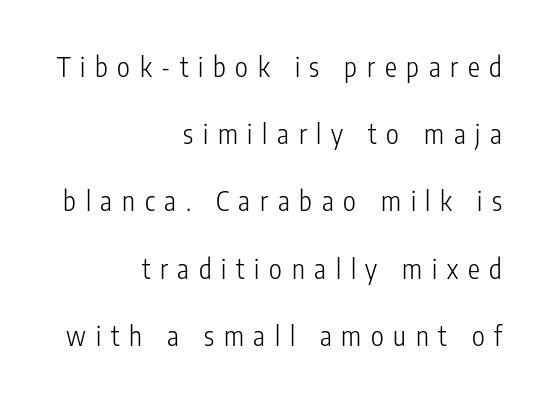
{"italic": "no", "bold": "no", "underline": "no", "align": "right", "line_spacing": "loose", "line_spacing_ratio": 2.49, "letter_spacing": "wide", "letter_spacing_em": 0.36, "glyph_px": 27}
